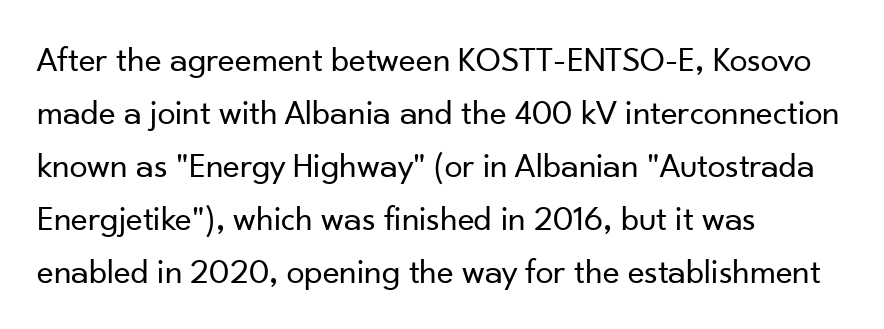
{"serif": "no", "italic": "no", "bold": "no", "weight": "regular", "width": "normal", "stroke_contrast": "low", "x_height": "small", "monospaced": "no", "underline": "no", "align": "left", "line_spacing": "normal", "line_spacing_ratio": 1.47, "letter_spacing": "normal", "letter_spacing_em": 0.0, "glyph_px": 36}
